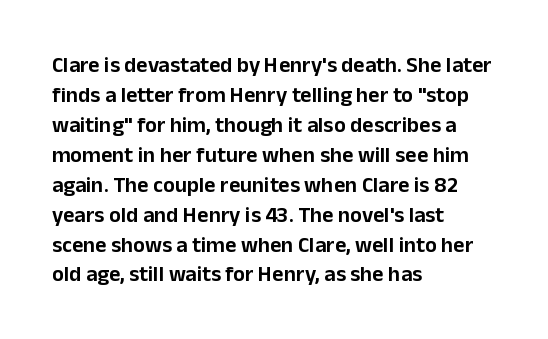
Q: Is the text italic (slanted)? A: No, it is upright.
Q: Is the text underlined? A: No.
Q: How is the paragraph aligned? A: Left-aligned.
Q: Is the spacing between letters normal or unusually wide? A: Normal.
Q: Is the spacing between lines tight, normal or loose? A: Normal.
